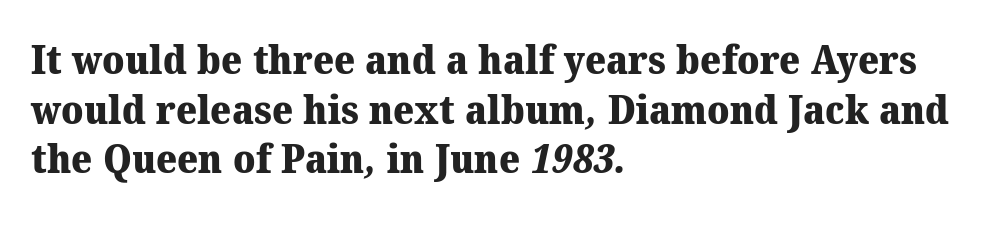
The image shows 40 px heavy serif type; set left-aligned, line spacing 1.24x, normal letter spacing, not underlined; medium stroke contrast and a medium x-height.
